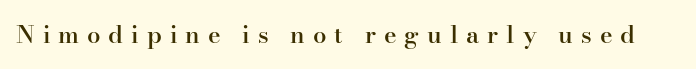
{"italic": "no", "bold": "semi", "underline": "no", "letter_spacing": "wide", "letter_spacing_em": 0.33, "glyph_px": 24}
